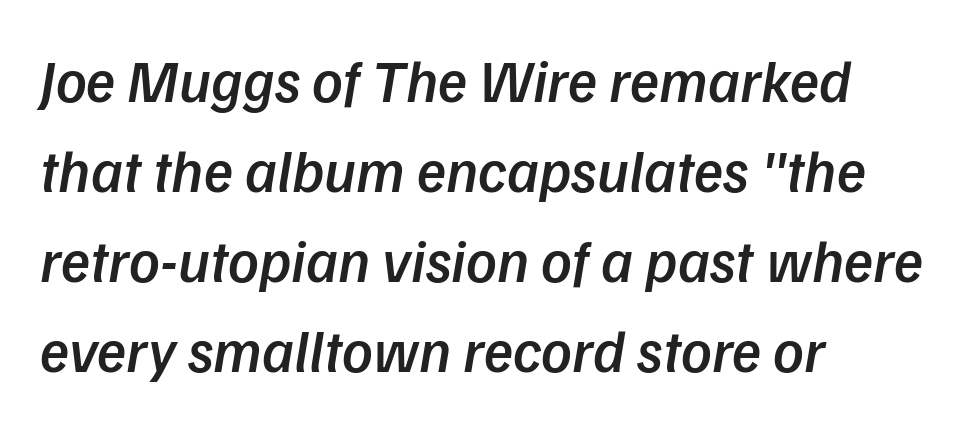
Q: Is the text bold? A: Semi-bold.
Q: Is the text italic (slanted)? A: Yes, it leans right by about 9 degrees.
Q: Is the text underlined? A: No.
Q: How is the paragraph aligned? A: Left-aligned.
Q: Is the spacing between letters normal or unusually wide? A: Normal.
Q: Is the spacing between lines tight, normal or loose? A: Normal.
Q: Width (condensed, normal, or wide)? A: Normal.
Q: Stroke contrast? A: Low.
Q: x-height? A: Medium.
Q: Monospaced? A: No.
